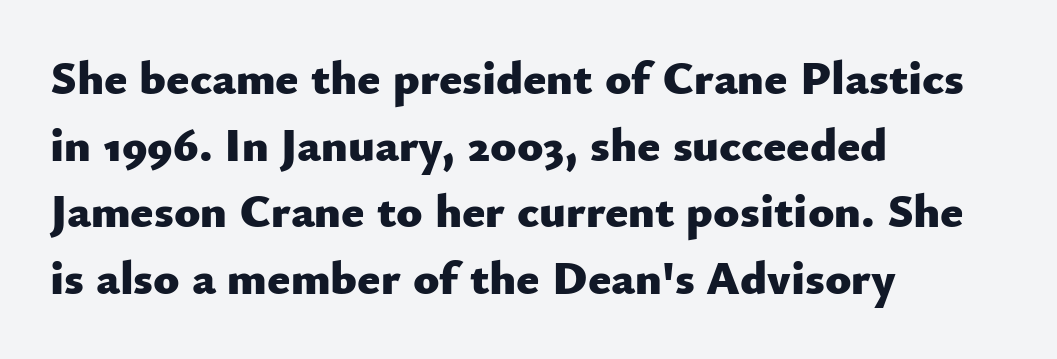
Does the type have serifs? No, each stem ends abruptly. Which margin do the lines hug? The left one — the right edge is uneven. Whoever set this chose a conventional vertical rhythm. The passage shown is typed in a proportional face where columns would drift. Pretty heavy lettering here — definitely bold. The string is rendered with underlining switched off.
